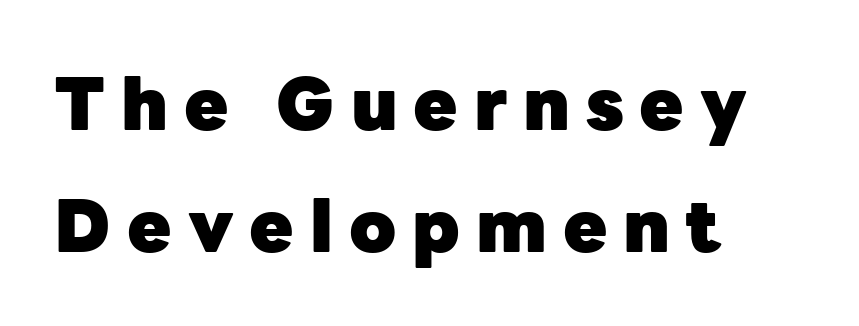
The image shows 72 px heavy sans-serif type, upright; set left-aligned, normal line spacing (1.69x), unusually wide letter spacing (+0.22 em), not underlined; low stroke contrast and a medium x-height.
